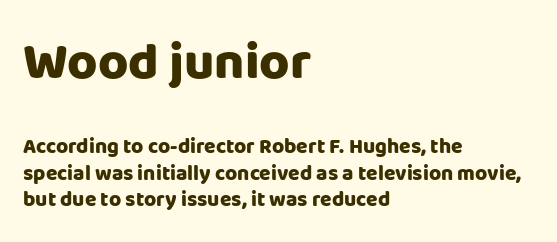
{"serif": "no", "italic": "no", "bold": "yes", "weight": "heavy", "width": "normal", "stroke_contrast": "low", "x_height": "large", "monospaced": "no", "underline": "no", "align": "left", "line_spacing": "normal", "line_spacing_ratio": 1.26, "letter_spacing": "normal", "letter_spacing_em": 0.0, "larger_block": "first", "size_ratio": 2.48, "glyph_px": 52}
